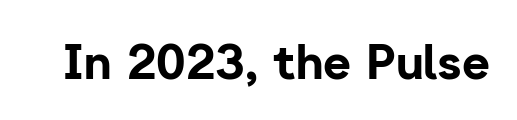
Q: Is the text bold? A: Yes.
Q: Is the text italic (slanted)? A: No, it is upright.
Q: Is the typeface a serif or a sans-serif typeface? A: Sans-serif.
Q: Is the text underlined? A: No.
Q: Is the spacing between letters normal or unusually wide? A: Normal.
Q: Width (condensed, normal, or wide)? A: Normal.
Q: Stroke contrast? A: Low.
Q: x-height? A: Medium.
Q: Monospaced? A: No.
